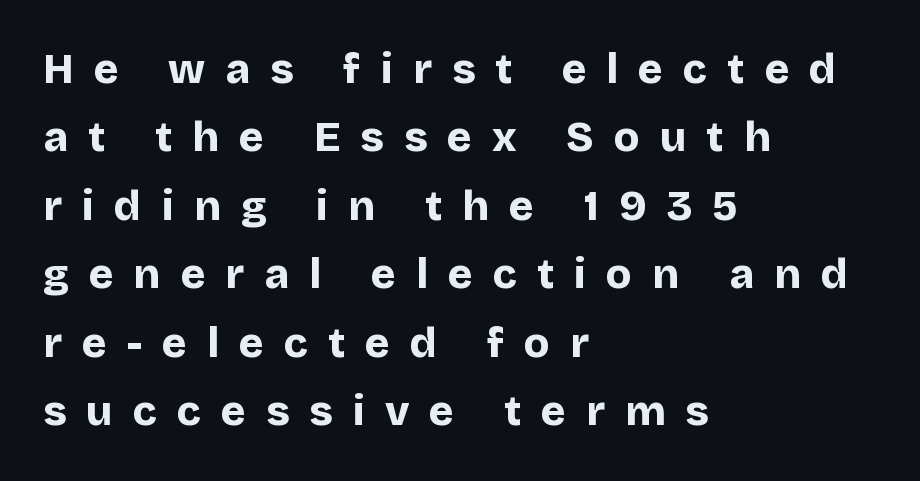
The image shows 42 px bold sans-serif type, upright; set left-aligned, normal line spacing (1.63x), unusually wide letter spacing (+0.48 em), not underlined; low stroke contrast and a large x-height.
